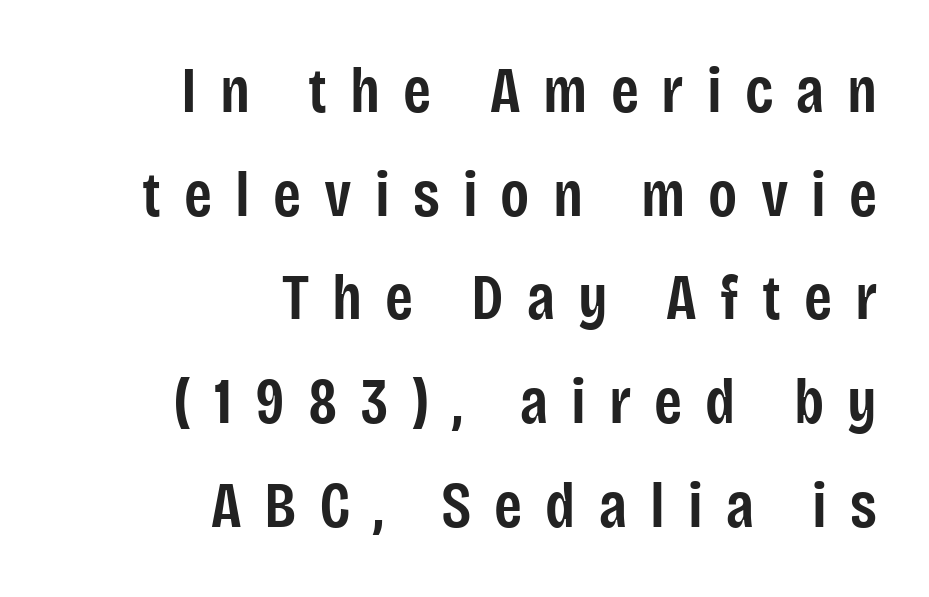
{"serif": "no", "italic": "no", "bold": "semi", "weight": "semibold", "width": "condensed", "stroke_contrast": "low", "x_height": "large", "monospaced": "no", "underline": "no", "align": "right", "line_spacing": "normal", "line_spacing_ratio": 1.62, "letter_spacing": "wide", "letter_spacing_em": 0.36, "glyph_px": 64}
